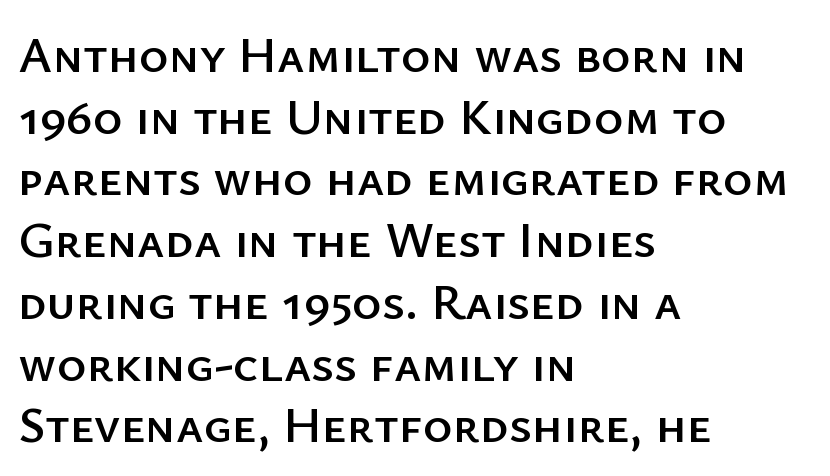
{"serif": "no", "italic": "no", "width": "normal", "stroke_contrast": "low", "x_height": "medium", "monospaced": "no", "underline": "no", "align": "left", "line_spacing_ratio": 1.21, "letter_spacing": "normal", "letter_spacing_em": 0.0, "glyph_px": 51}
